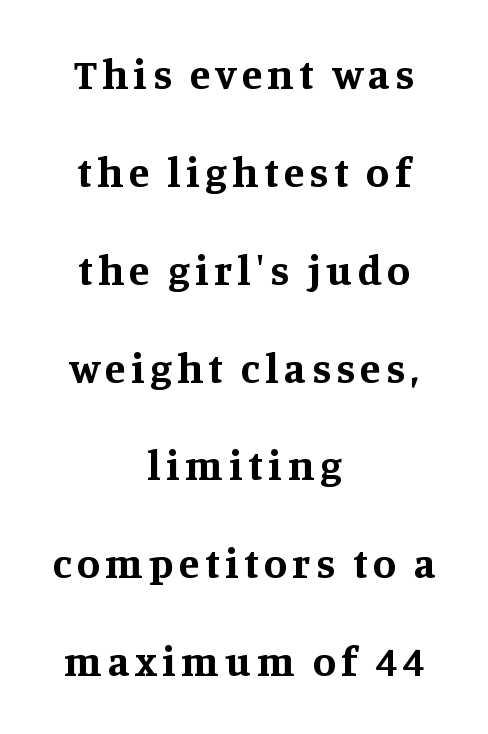
The image shows 42 px bold serif type, upright; set centered, loose line spacing (2.33x), not underlined; medium stroke contrast and a large x-height.
